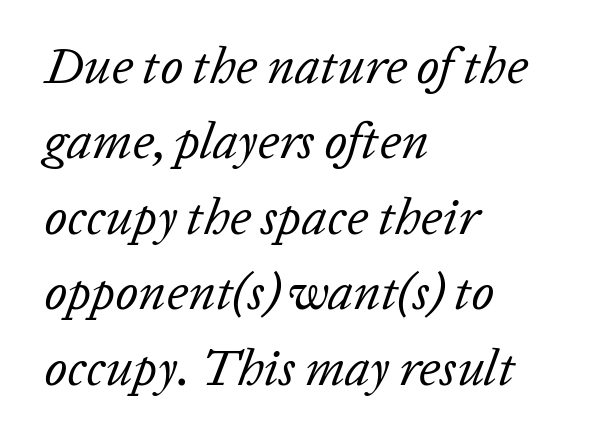
{"italic": "yes", "lean": "right", "slant_degrees": 20, "bold": "no", "weight": "regular", "width": "normal", "stroke_contrast": "low", "x_height": "medium", "monospaced": "no", "underline": "no", "align": "left", "line_spacing": "normal", "line_spacing_ratio": 1.48, "letter_spacing": "normal", "letter_spacing_em": 0.0, "glyph_px": 51}
